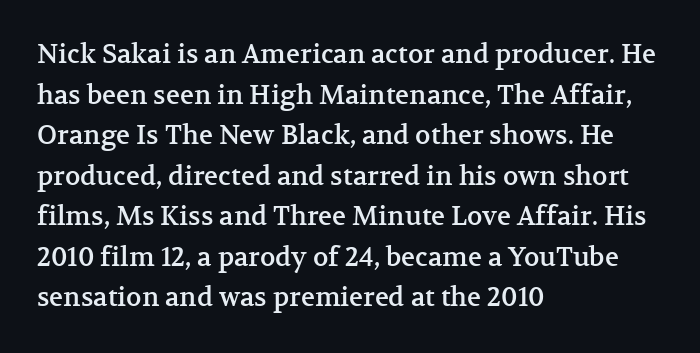
The image shows 26 px text type, upright; set left-aligned, normal line spacing (1.56x), normal letter spacing, not underlined.
